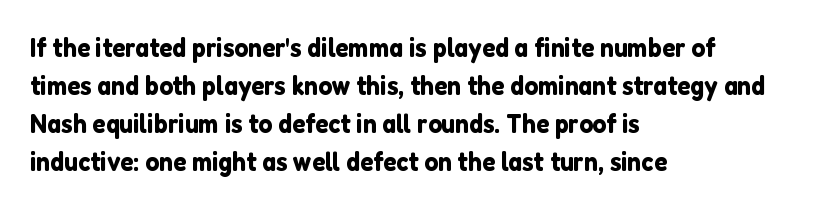
{"italic": "no", "underline": "no", "align": "left", "line_spacing": "normal", "line_spacing_ratio": 1.41, "letter_spacing": "normal", "letter_spacing_em": 0.0, "glyph_px": 27}
